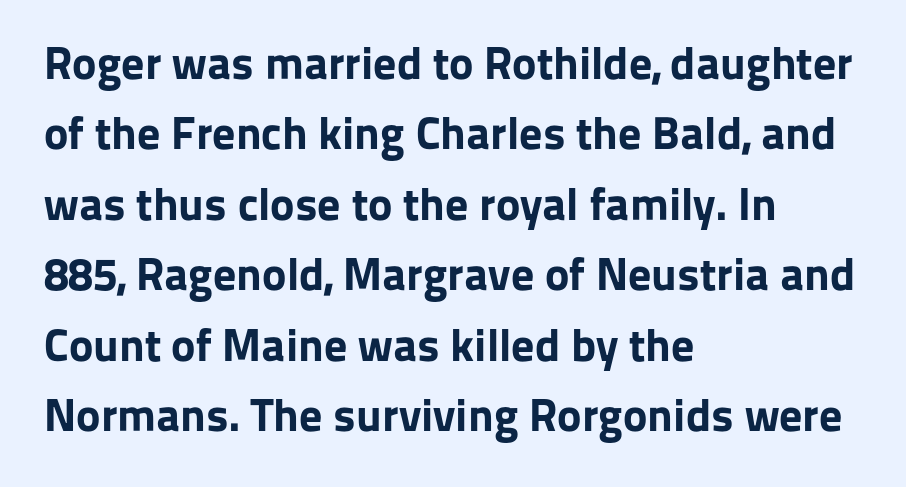
The image shows 46 px bold sans-serif type, upright; set left-aligned, normal line spacing (1.53x), normal letter spacing, not underlined; low stroke contrast and a medium x-height.
